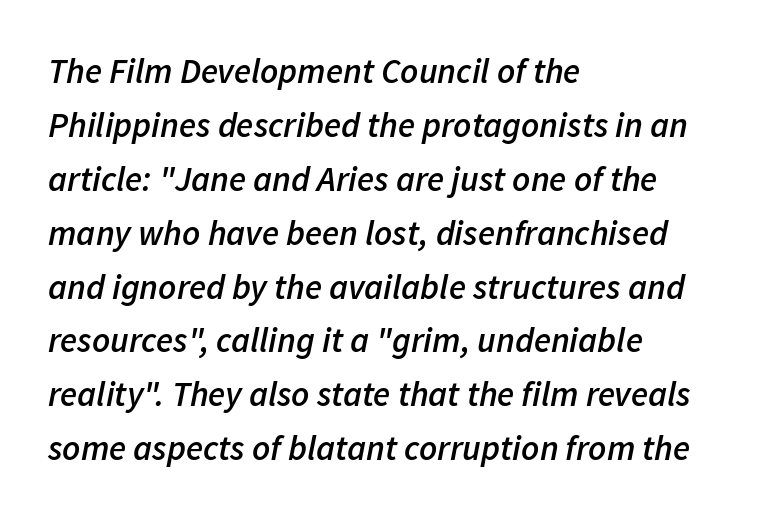
The image shows 35 px semibold type, italic (leaning right); set left-aligned, normal line spacing (1.54x), normal letter spacing, not underlined; low stroke contrast and a medium x-height.
